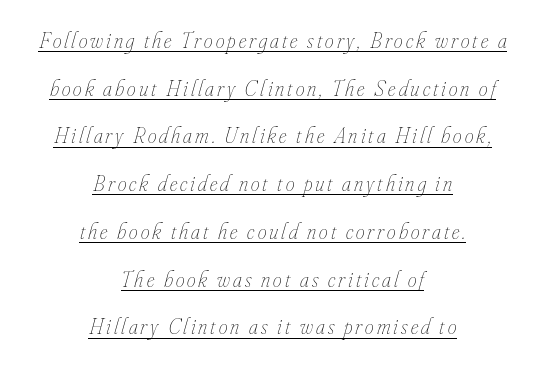
The image shows 22 px text type, italic (leaning right); set centered, loose line spacing (2.17x), underlined.
